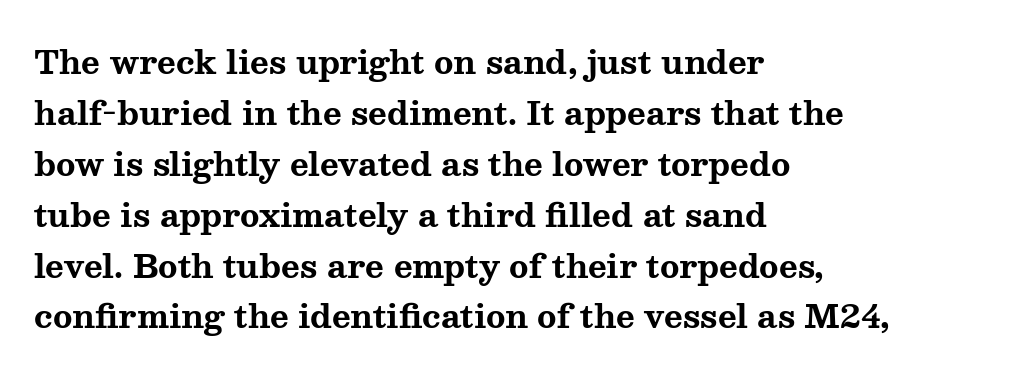
Q: Is the text bold? A: Yes.
Q: Is the text italic (slanted)? A: No, it is upright.
Q: Is the typeface a serif or a sans-serif typeface? A: Serif.
Q: Is the text underlined? A: No.
Q: How is the paragraph aligned? A: Left-aligned.
Q: Is the spacing between letters normal or unusually wide? A: Normal.
Q: Is the spacing between lines tight, normal or loose? A: Normal.
Q: Width (condensed, normal, or wide)? A: Wide.
Q: Stroke contrast? A: Medium.
Q: x-height? A: Medium.
Q: Monospaced? A: No.
